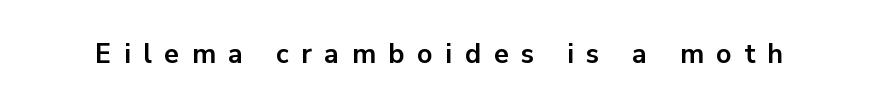
The passage shown has open, widely tracked lettering throughout. When letters stand straight like this, we call the style roman or upright. Does the weight exceed regular? Yes, all the way to bold. Plain, unruled lines of type.
